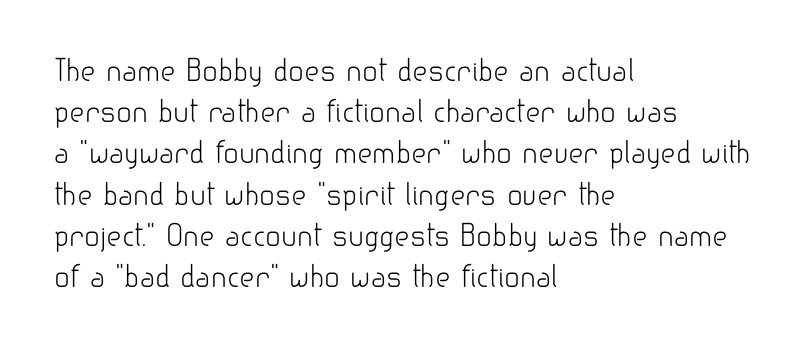
Q: Is the text bold? A: No.
Q: Is the text italic (slanted)? A: No, it is upright.
Q: Is the typeface a serif or a sans-serif typeface? A: Sans-serif.
Q: Is the text underlined? A: No.
Q: How is the paragraph aligned? A: Left-aligned.
Q: Is the spacing between letters normal or unusually wide? A: Normal.
Q: Is the spacing between lines tight, normal or loose? A: Normal.
Q: Width (condensed, normal, or wide)? A: Normal.
Q: Stroke contrast? A: Low.
Q: x-height? A: Small.
Q: Monospaced? A: No.
